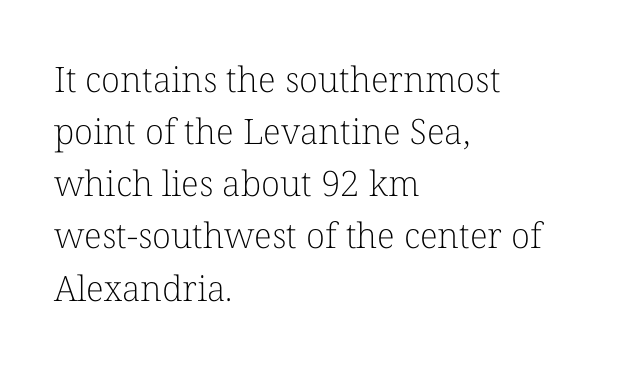
{"serif": "yes", "italic": "no", "bold": "no", "weight": "light", "width": "normal", "stroke_contrast": "low", "x_height": "medium", "monospaced": "no", "underline": "no", "align": "left", "line_spacing": "normal", "line_spacing_ratio": 1.49, "letter_spacing": "normal", "letter_spacing_em": 0.0, "glyph_px": 35}
